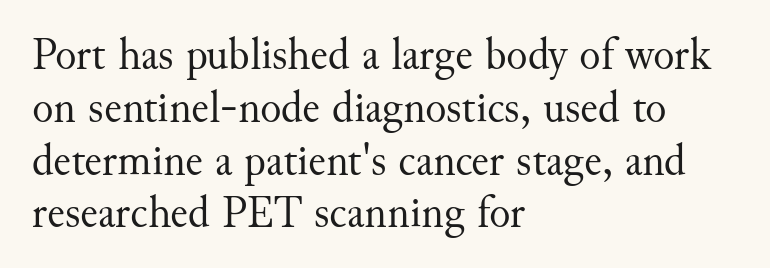
These lines keep a tight, regular rhythm from letter to letter. These lines are composed in type with serifs. Spacing verdict: proportional, widths tailored to each character. Stems and bowls with no extra thickness — not bold. Is there any slant? The stems are plumb.
